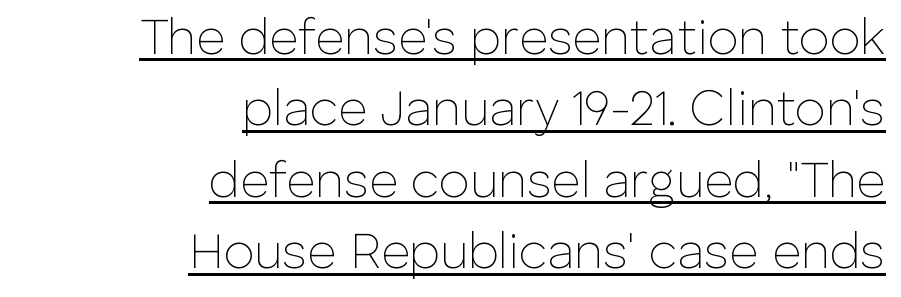
Q: Is the text bold? A: No.
Q: Is the text italic (slanted)? A: No, it is upright.
Q: Is the typeface a serif or a sans-serif typeface? A: Sans-serif.
Q: Is the text underlined? A: Yes.
Q: How is the paragraph aligned? A: Right-aligned.
Q: Is the spacing between letters normal or unusually wide? A: Normal.
Q: Is the spacing between lines tight, normal or loose? A: Normal.
Q: Width (condensed, normal, or wide)? A: Normal.
Q: Stroke contrast? A: Low.
Q: x-height? A: Medium.
Q: Monospaced? A: No.
